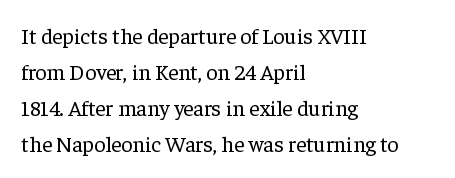
Words appear dense and cohesive because spacing is normal. The glyphs are unaccompanied by any horizontal stroke below them. The vertical gap from one line to the next is medium. In terms of posture, this sample is upright.
